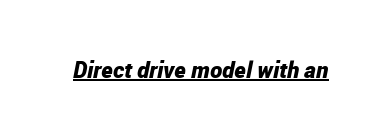
This is underlined copy, the kind a proofreader might mark for attention. Emphasis by weight is at full strength: bold. Designer's note — italics engaged. Spacing between characters is what you'd get straight out of the box.
